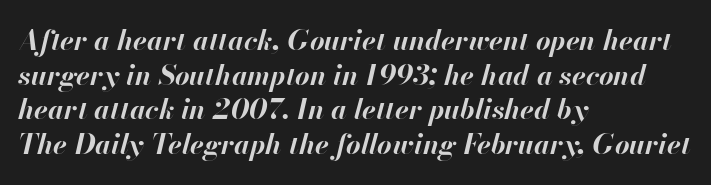
A typesetter would call this proportional, since set widths differ per character. Line beginnings align vertically; line endings do not. Letter spacing: default. Italic? Definitely — the glyphs are oblique.
